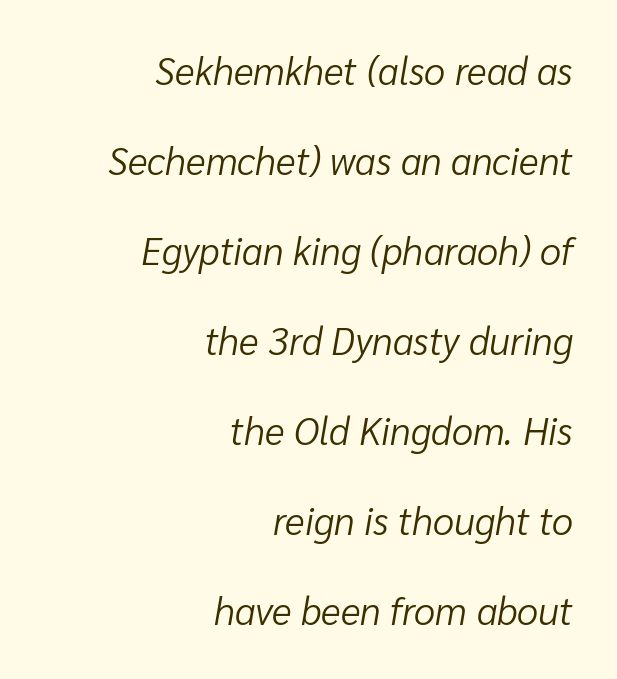
Think standard paragraph weight, or any step lighter than that. Is this a fixed-width face? No — the glyphs have proportional, varying widths. Leading: increased. Emphasis-style slanted type is in use.
